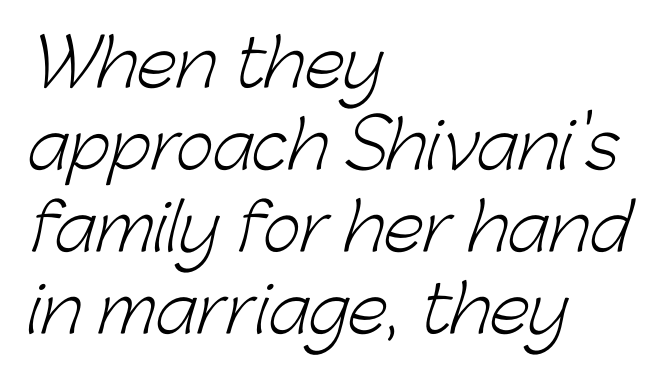
The image shows 65 px light sans-serif type; set left-aligned, normal line spacing (1.26x), normal letter spacing, not underlined; low stroke contrast and a medium x-height.
